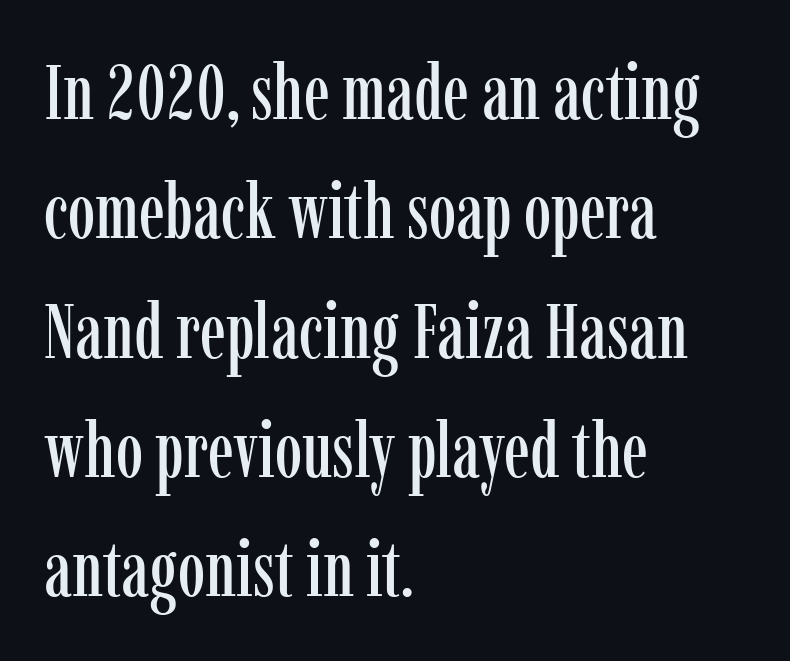
No word sits above an underline. Think of a printed novel: that variable character pitch is what you see here. Classification — serif. Here the glyphs are tracked normally, forming tight word shapes. What's the leading like? Ordinary, nothing unusual. When letters stand straight like this, we call the style roman or upright.
